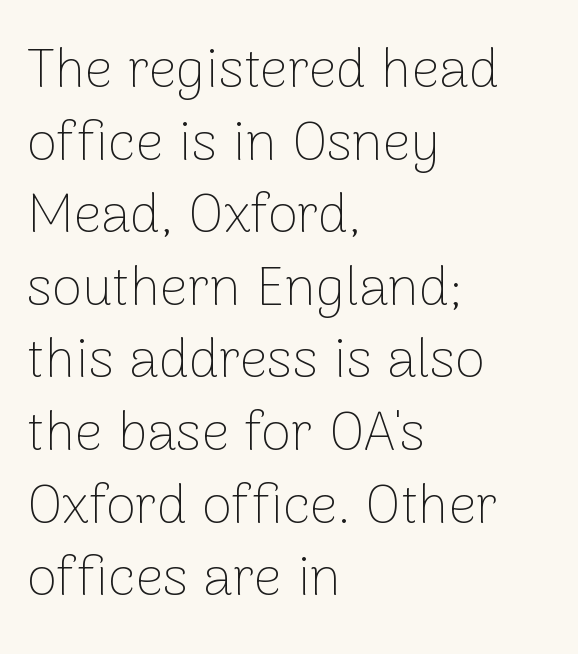
Spacing between characters is what you'd get straight out of the box. Clear beneath every line of the passage. Character widths vary here, with narrow letters taking less room than wide ones. Tall strokes in this sample are plumb rather than angled. The font family rendered here belongs to the sans-serif group.
